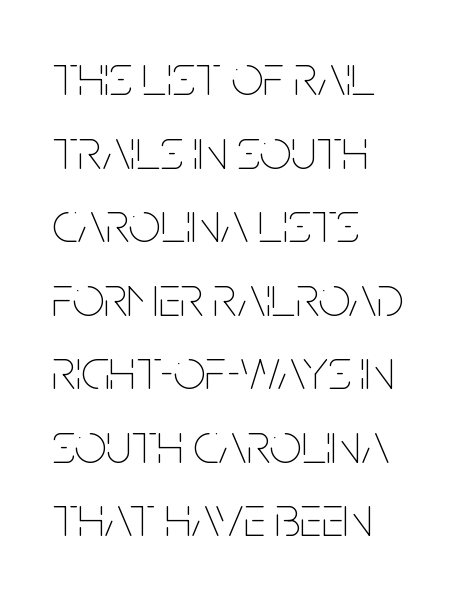
The image shows 57 px thin, condensed type, upright; set left-aligned, normal line spacing (1.29x), normal letter spacing, not underlined; low stroke contrast and a large x-height.
